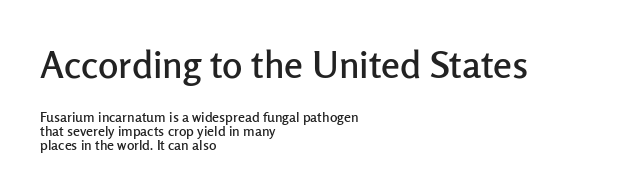
The typesetter chose a ragged-right arrangement here. Compare the two chunks: the upper has the greater cap height. One glance says dense: line gaps are narrower than usual. Letter spacing: default. A typesetter would mark this as roman, not italic.
